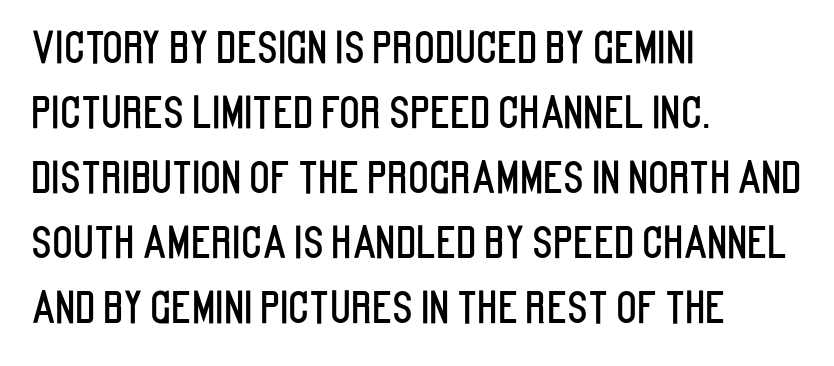
{"serif": "no", "italic": "no", "width": "condensed", "stroke_contrast": "low", "x_height": "large", "monospaced": "no", "underline": "no", "align": "left", "line_spacing": "normal", "line_spacing_ratio": 1.51, "letter_spacing": "normal", "letter_spacing_em": 0.0, "glyph_px": 43}
